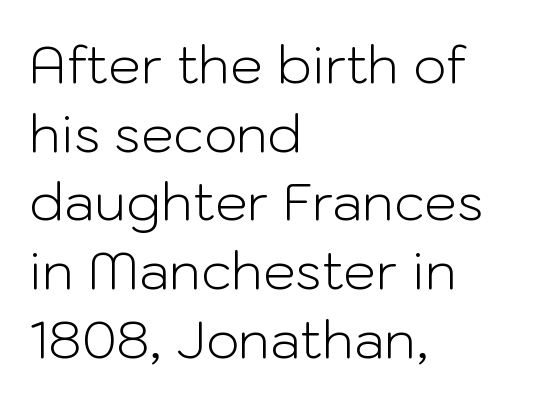
Q: Is the text bold? A: No.
Q: Is the text italic (slanted)? A: No, it is upright.
Q: Is the typeface a serif or a sans-serif typeface? A: Sans-serif.
Q: Is the text underlined? A: No.
Q: How is the paragraph aligned? A: Left-aligned.
Q: Is the spacing between letters normal or unusually wide? A: Normal.
Q: Is the spacing between lines tight, normal or loose? A: Normal.
Q: Width (condensed, normal, or wide)? A: Normal.
Q: Stroke contrast? A: Low.
Q: x-height? A: Medium.
Q: Monospaced? A: No.
